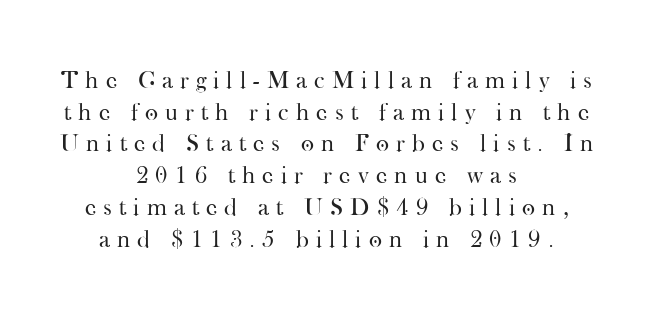
{"italic": "no", "bold": "no", "underline": "no", "align": "center", "line_spacing": "normal", "line_spacing_ratio": 1.27, "letter_spacing": "wide", "letter_spacing_em": 0.29, "glyph_px": 25}
